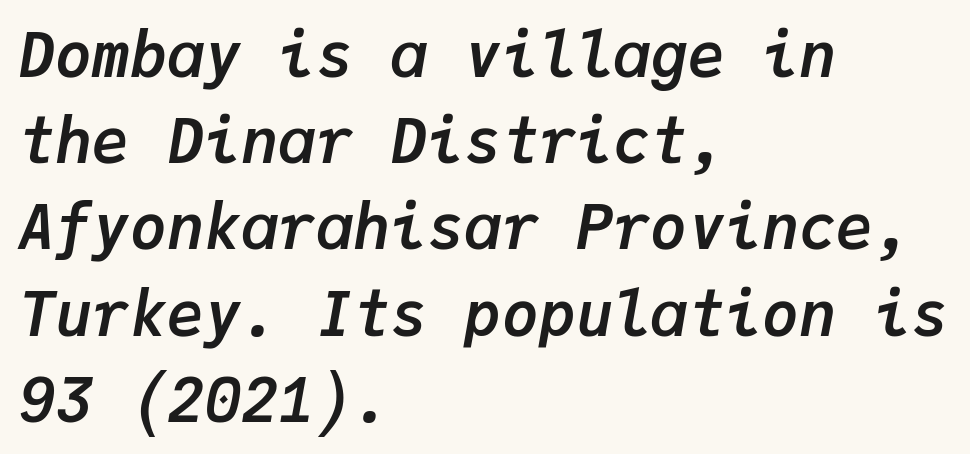
A normal amount of white space separates one row of letters from the next. Each line starts at the same left margin while the right side varies. The strokes are fattened all the way to bold. Letter spacing: default. The passage shown is typed in a monospace face where columns stay perfectly aligned. In terms of posture, this sample is oblique.
